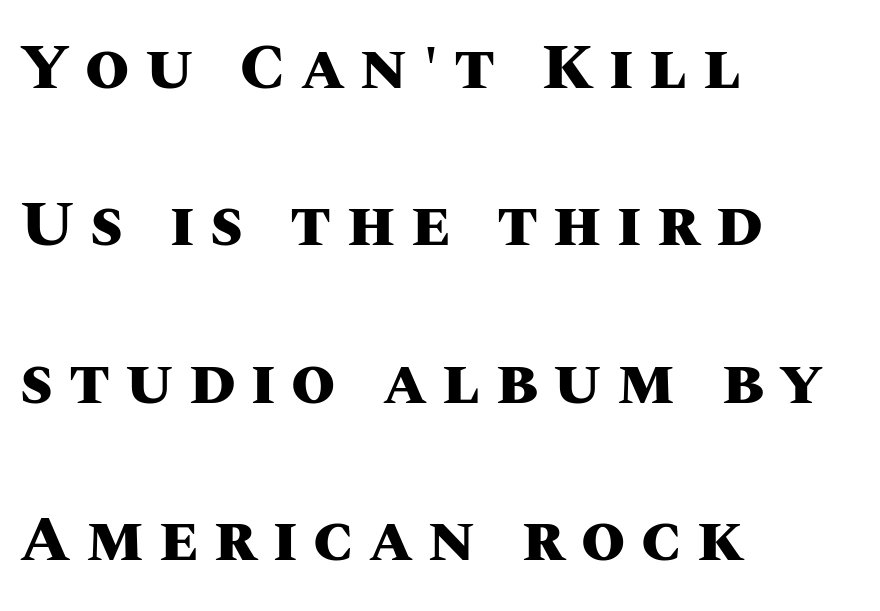
{"italic": "no", "bold": "yes", "weight": "heavy", "width": "normal", "stroke_contrast": "medium", "x_height": "large", "monospaced": "no", "underline": "no", "align": "left", "line_spacing": "loose", "line_spacing_ratio": 2.46, "letter_spacing": "wide", "letter_spacing_em": 0.24, "glyph_px": 64}
